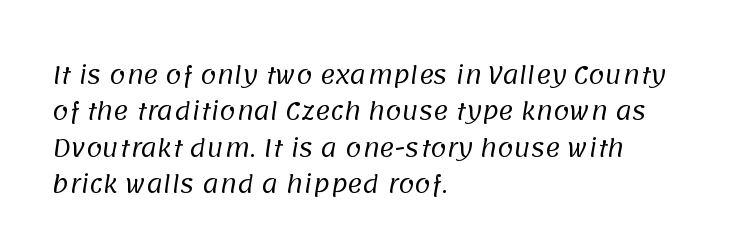
Does extra space separate the letters? No, they use regular spacing. This rendering features lettering with no underline. The font sits on the lighter half of the weight spectrum, regular included. Regular leading.
